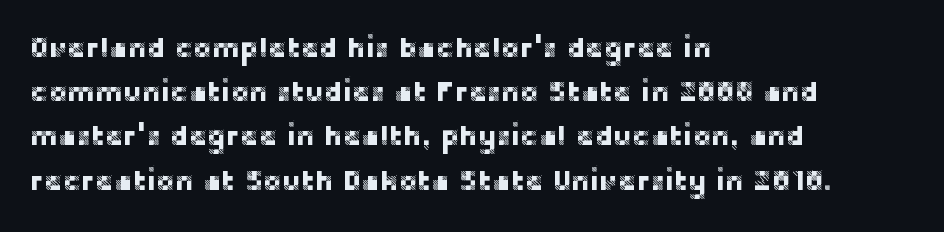
{"serif": "no", "italic": "no", "width": "normal", "stroke_contrast": "low", "x_height": "large", "monospaced": "no", "underline": "no", "align": "left", "line_spacing": "normal", "line_spacing_ratio": 1.58, "letter_spacing": "normal", "letter_spacing_em": 0.0, "glyph_px": 28}
